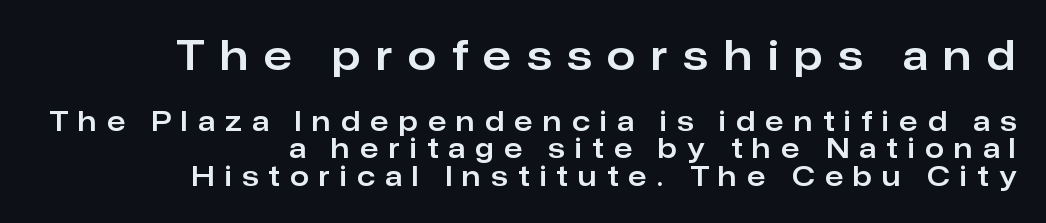
{"serif": "no", "italic": "no", "width": "normal", "stroke_contrast": "low", "x_height": "medium", "monospaced": "no", "underline": "no", "align": "right", "line_spacing": "tight", "line_spacing_ratio": 1.01, "letter_spacing": "wide", "letter_spacing_em": 0.38, "larger_block": "first", "size_ratio": 1.52, "glyph_px": 41}
